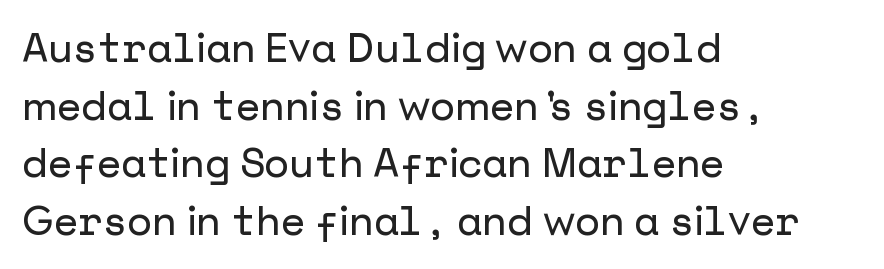
The image shows 40 px sans-serif type, upright; set left-aligned, normal line spacing (1.44x), normal letter spacing, not underlined; low stroke contrast and a medium x-height.
